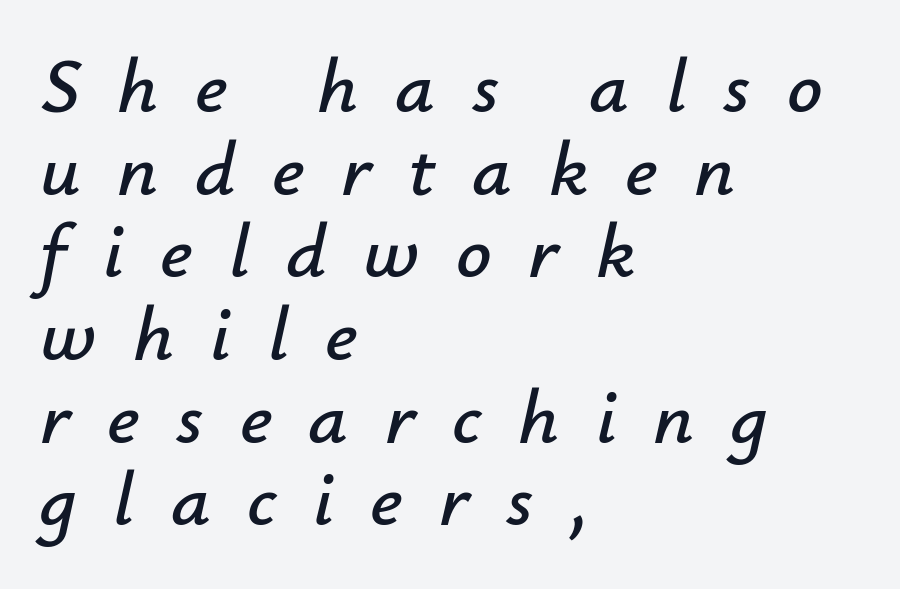
Q: Is the text italic (slanted)? A: Yes, it leans right by about 12 degrees.
Q: Is the text underlined? A: No.
Q: How is the paragraph aligned? A: Left-aligned.
Q: Is the spacing between letters normal or unusually wide? A: Unusually wide.
Q: Is the spacing between lines tight, normal or loose? A: Tight.
Q: Width (condensed, normal, or wide)? A: Normal.
Q: Stroke contrast? A: Low.
Q: x-height? A: Small.
Q: Monospaced? A: No.
